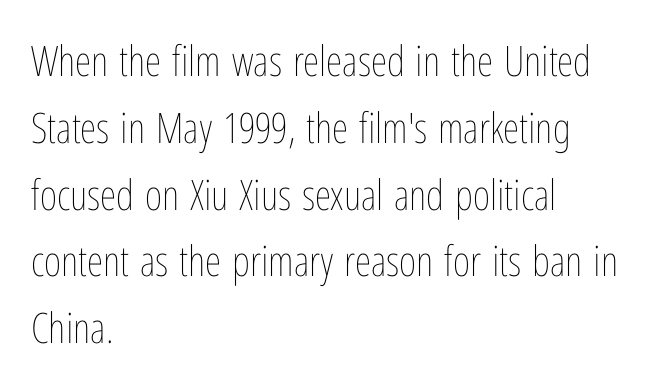
The image shows 42 px thin, condensed type, upright; set left-aligned, normal line spacing (1.59x), normal letter spacing, not underlined; low stroke contrast and a medium x-height.
